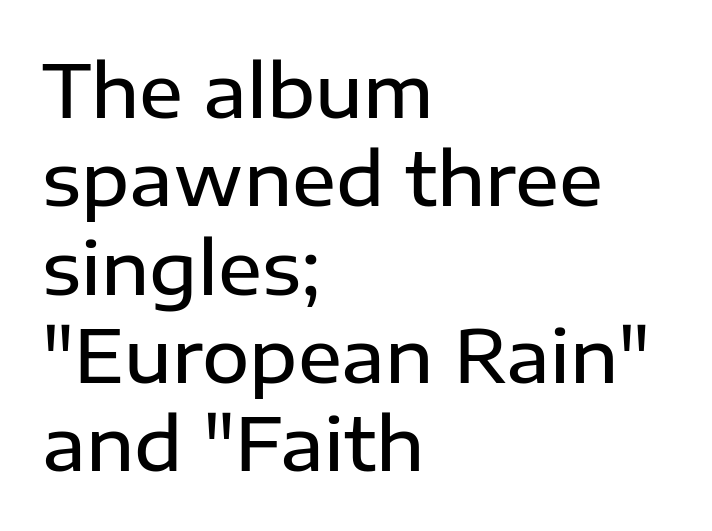
Q: Is the text bold? A: Semi-bold.
Q: Is the text italic (slanted)? A: No, it is upright.
Q: Is the typeface a serif or a sans-serif typeface? A: Sans-serif.
Q: Is the text underlined? A: No.
Q: How is the paragraph aligned? A: Left-aligned.
Q: Is the spacing between letters normal or unusually wide? A: Normal.
Q: Width (condensed, normal, or wide)? A: Normal.
Q: Stroke contrast? A: Low.
Q: x-height? A: Medium.
Q: Monospaced? A: No.
